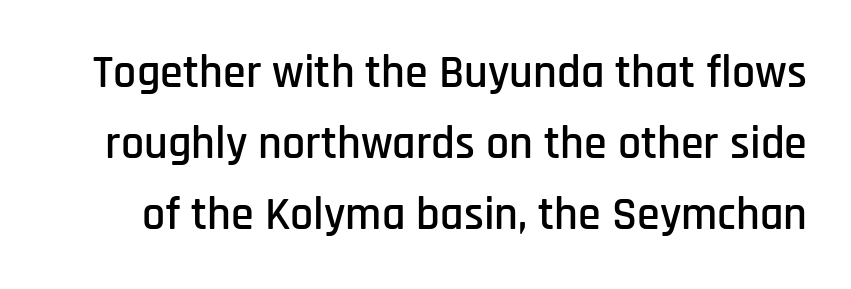
{"serif": "no", "italic": "no", "width": "condensed", "stroke_contrast": "low", "x_height": "large", "monospaced": "no", "underline": "no", "line_spacing": "normal", "line_spacing_ratio": 1.54, "letter_spacing": "normal", "letter_spacing_em": 0.0, "glyph_px": 46}
